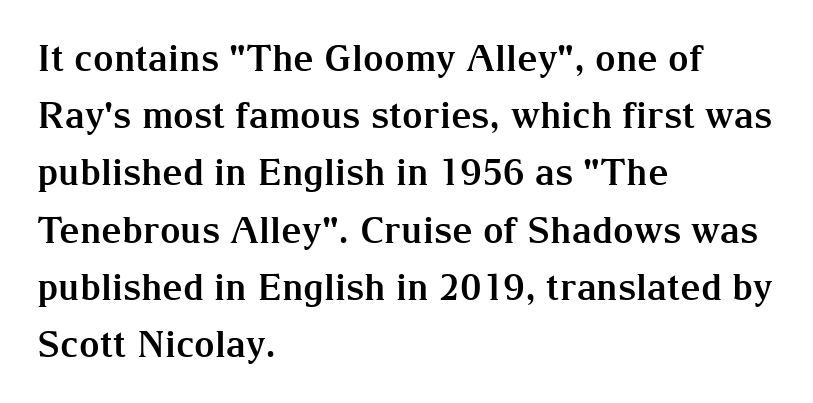
{"serif": "yes", "italic": "no", "bold": "yes", "weight": "bold", "width": "normal", "stroke_contrast": "medium", "x_height": "medium", "monospaced": "no", "underline": "no", "align": "left", "line_spacing": "normal", "line_spacing_ratio": 1.59, "letter_spacing": "normal", "letter_spacing_em": 0.0, "glyph_px": 36}
